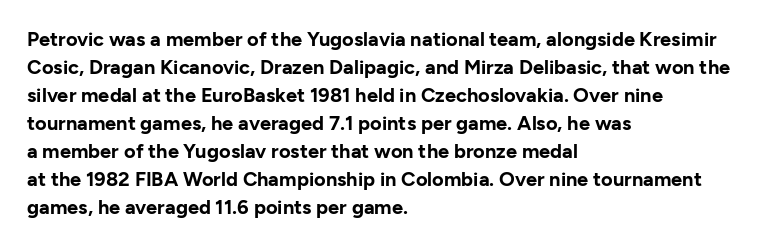
Its strokes are broad and dark, the hallmark of bold type. Plain, unruled lines of type. The paragraph shown leans on its left margin. Reading down the column, the eye jumps a familiar distance to each next line. Vertical strokes here are truly vertical.
